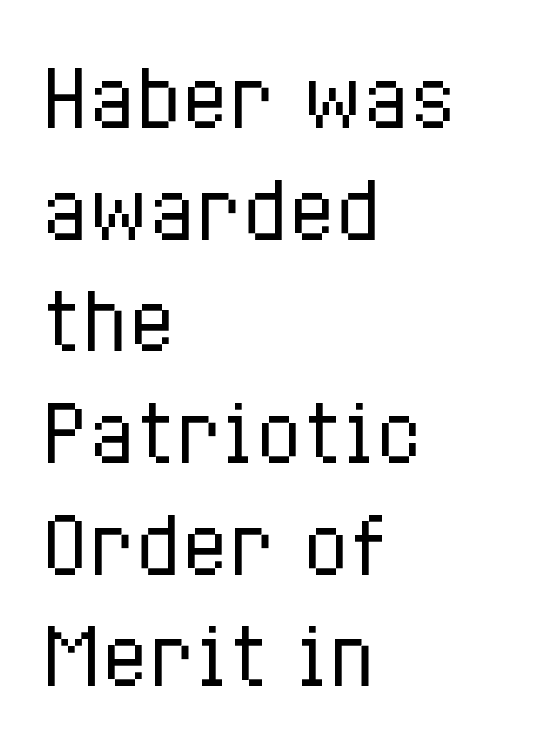
{"italic": "no", "bold": "no", "weight": "regular", "width": "condensed", "stroke_contrast": "low", "x_height": "medium", "monospaced": "no", "underline": "no", "align": "left", "line_spacing": "normal", "line_spacing_ratio": 1.45, "letter_spacing": "normal", "letter_spacing_em": 0.0, "glyph_px": 77}
